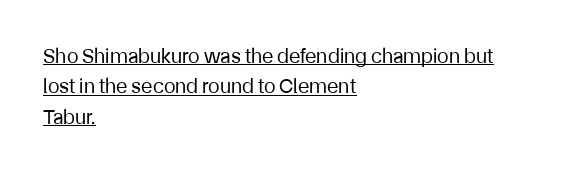
{"italic": "no", "bold": "no", "underline": "yes", "align": "left", "line_spacing": "normal", "line_spacing_ratio": 1.45, "letter_spacing": "normal", "letter_spacing_em": 0.0, "glyph_px": 21}
